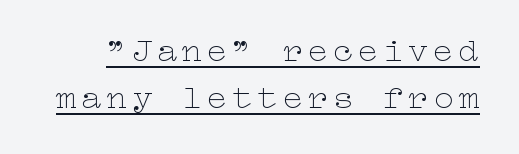
Q: Is the text bold? A: No.
Q: Is the text italic (slanted)? A: No, it is upright.
Q: Is the text underlined? A: Yes.
Q: Is the spacing between lines tight, normal or loose? A: Normal.
Q: Width (condensed, normal, or wide)? A: Wide.
Q: Stroke contrast? A: Low.
Q: x-height? A: Medium.
